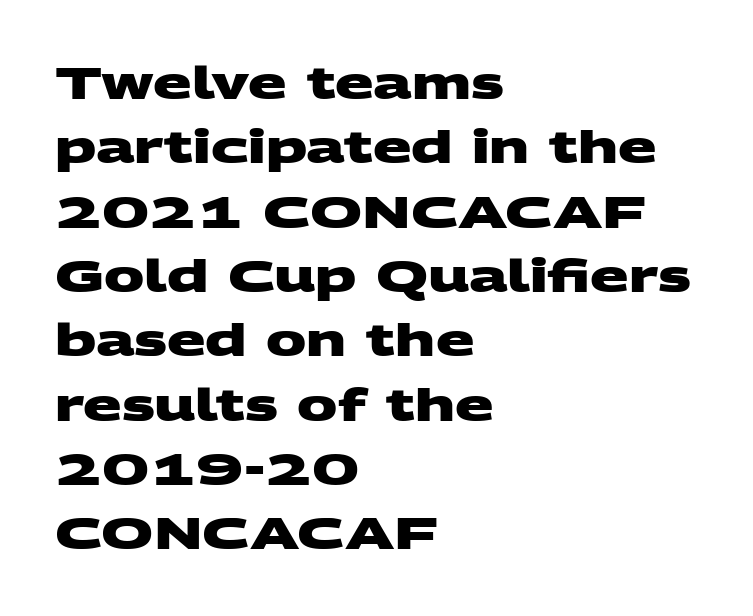
Q: Is the text bold? A: Yes.
Q: Is the typeface a serif or a sans-serif typeface? A: Sans-serif.
Q: Is the text underlined? A: No.
Q: How is the paragraph aligned? A: Left-aligned.
Q: Is the spacing between letters normal or unusually wide? A: Normal.
Q: Is the spacing between lines tight, normal or loose? A: Normal.
Q: Width (condensed, normal, or wide)? A: Wide.
Q: Stroke contrast? A: Medium.
Q: x-height? A: Large.
Q: Monospaced? A: No.
